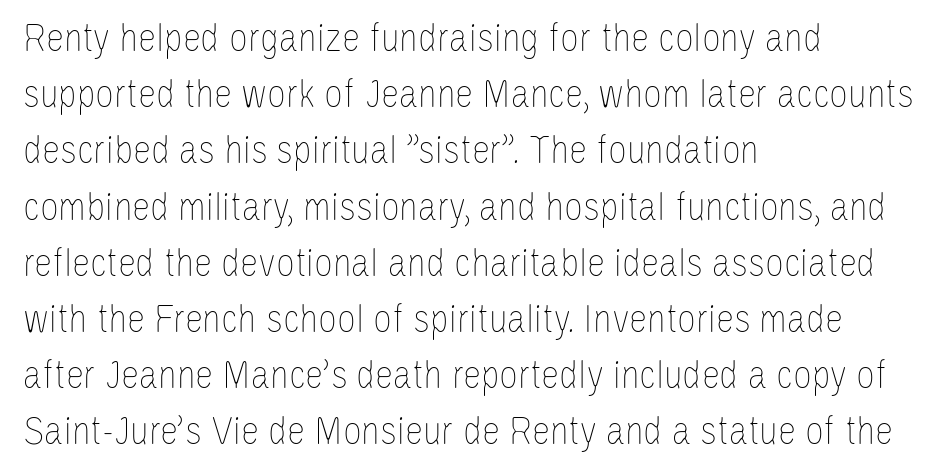
The image shows 41 px thin, condensed type, upright; set left-aligned, normal line spacing (1.37x), normal letter spacing, not underlined; low stroke contrast and a large x-height.
